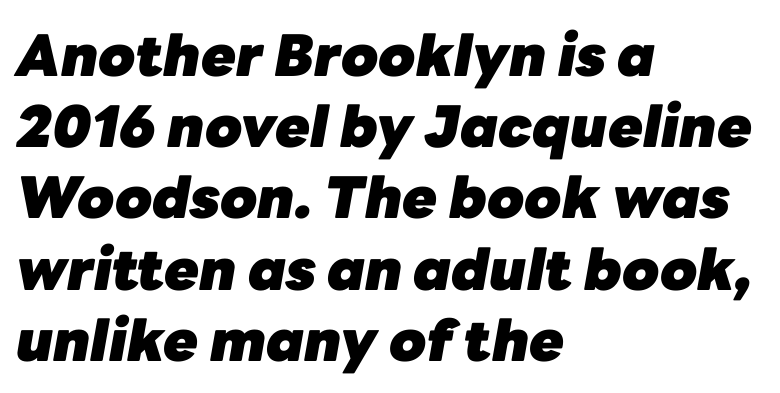
{"italic": "yes", "lean": "right", "slant_degrees": 10, "bold": "yes", "weight": "heavy", "width": "normal", "stroke_contrast": "low", "x_height": "medium", "monospaced": "no", "underline": "no", "align": "left", "line_spacing": "normal", "line_spacing_ratio": 1.25, "letter_spacing": "normal", "letter_spacing_em": 0.0, "glyph_px": 57}
